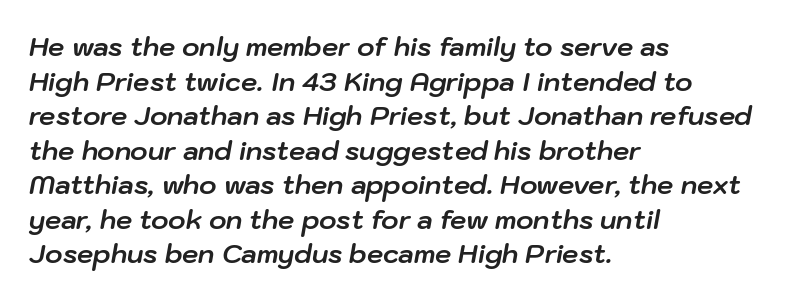
Q: Is the text bold? A: Yes.
Q: Is the text italic (slanted)? A: Yes, it leans right by about 10 degrees.
Q: Is the text underlined? A: No.
Q: How is the paragraph aligned? A: Left-aligned.
Q: Is the spacing between letters normal or unusually wide? A: Normal.
Q: Is the spacing between lines tight, normal or loose? A: Normal.
